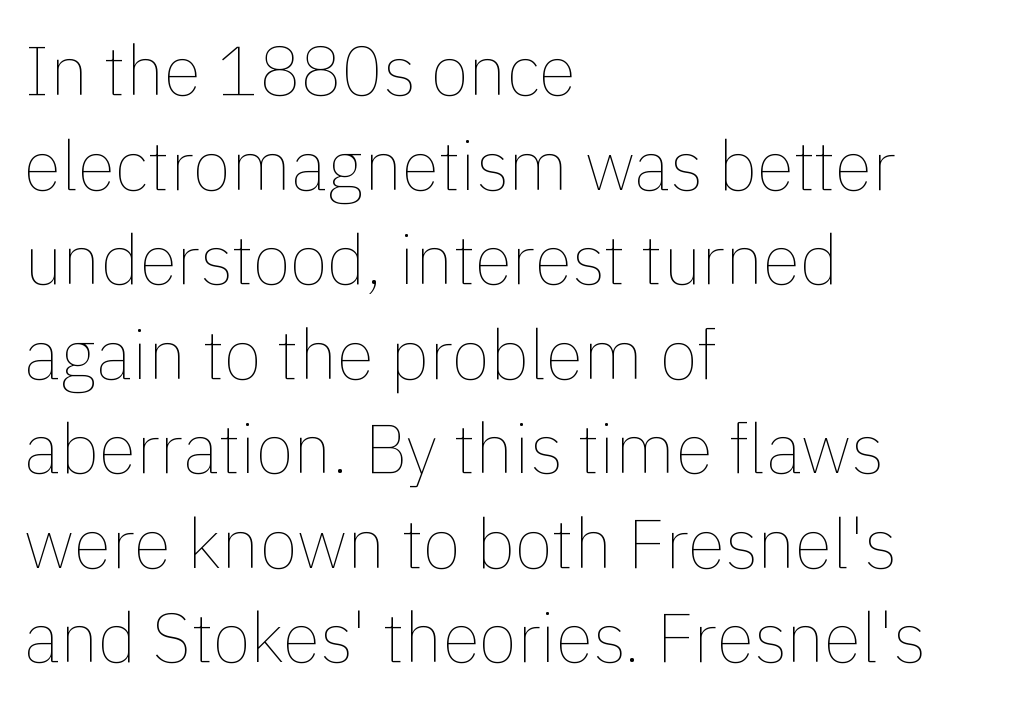
The image shows 69 px thin type, upright; set left-aligned, normal line spacing (1.37x), normal letter spacing, not underlined; a medium x-height.
